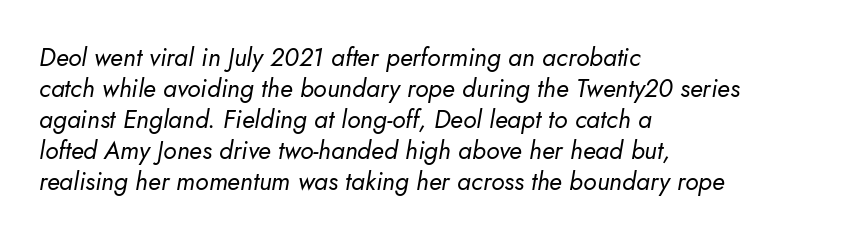
{"italic": "yes", "lean": "right", "slant_degrees": 10, "bold": "no", "underline": "no", "align": "left", "line_spacing_ratio": 1.24, "letter_spacing": "normal", "letter_spacing_em": 0.0, "glyph_px": 25}
